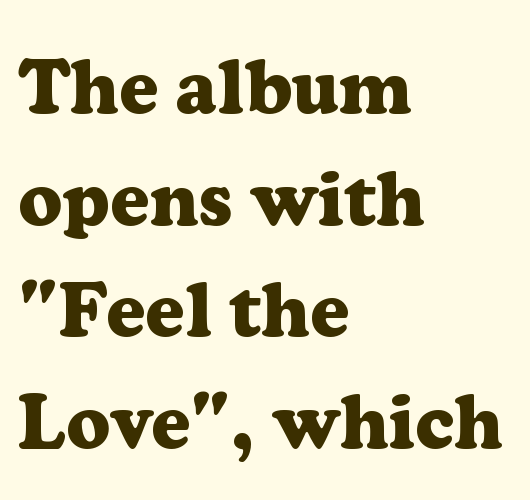
The paragraph has a hard left edge and a soft right edge. Each new line begins a customary step beneath the previous one. Lines of text with bare space underneath. The font is running at its bold setting.
